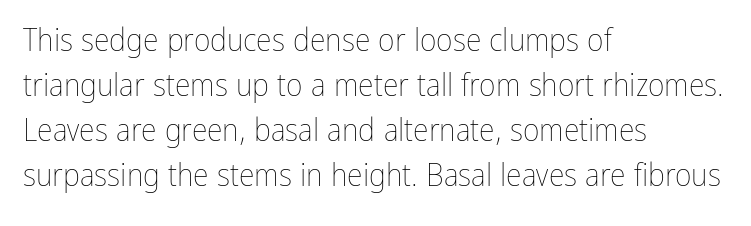
The image shows 32 px thin, condensed type, upright; set left-aligned, normal line spacing (1.41x), normal letter spacing, not underlined; low stroke contrast and a medium x-height.
